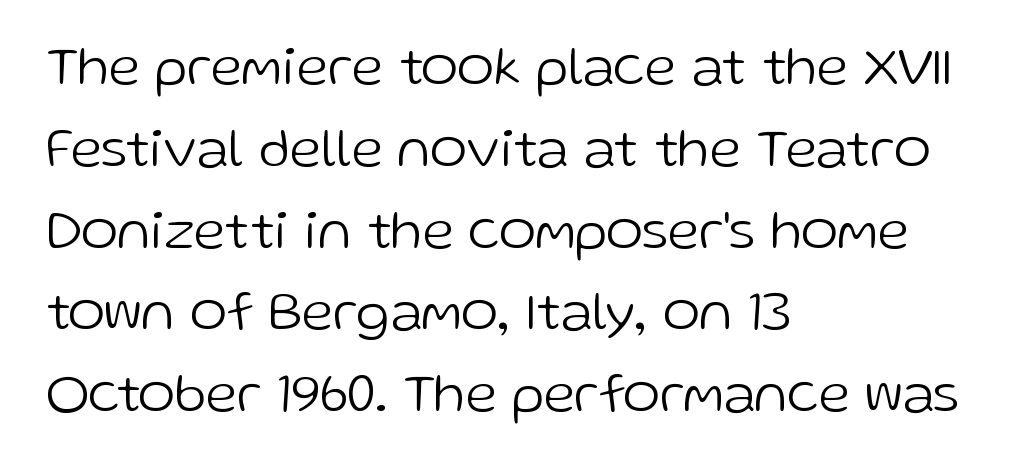
The letters look calm and open, with moderate or lighter stems. Rows of type keep a routine distance in the vertical direction. These lines are composed in type without serifs. Underline: absent.
